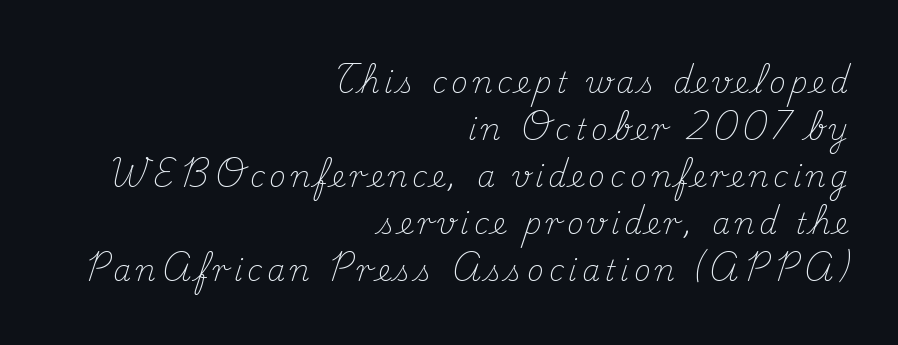
Q: Is the text bold? A: No.
Q: Is the text italic (slanted)? A: Yes.
Q: Is the typeface a serif or a sans-serif typeface? A: Serif.
Q: Is the text underlined? A: No.
Q: How is the paragraph aligned? A: Right-aligned.
Q: Is the spacing between lines tight, normal or loose? A: Normal.
Q: Width (condensed, normal, or wide)? A: Normal.
Q: Stroke contrast? A: Medium.
Q: x-height? A: Small.
Q: Monospaced? A: No.
